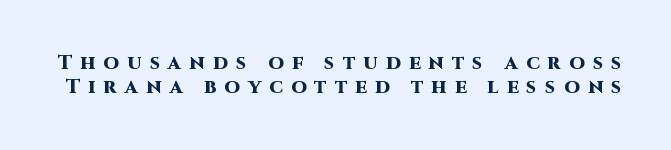
The image shows 20 px bold type, upright; set line spacing 1.2x, unusually wide letter spacing (+0.41 em), not underlined.
